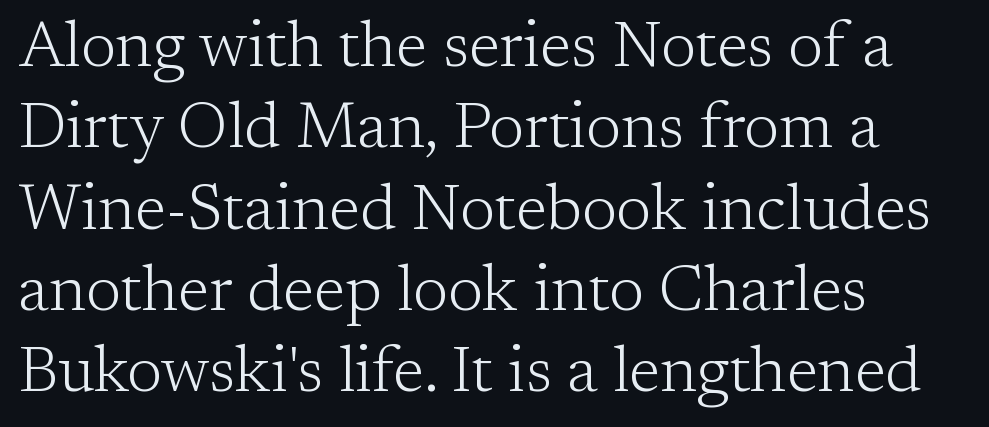
{"serif": "yes", "italic": "no", "bold": "no", "weight": "light", "width": "normal", "stroke_contrast": "low", "x_height": "medium", "monospaced": "no", "underline": "no", "align": "left", "line_spacing": "normal", "line_spacing_ratio": 1.27, "letter_spacing": "normal", "letter_spacing_em": 0.0, "glyph_px": 64}
